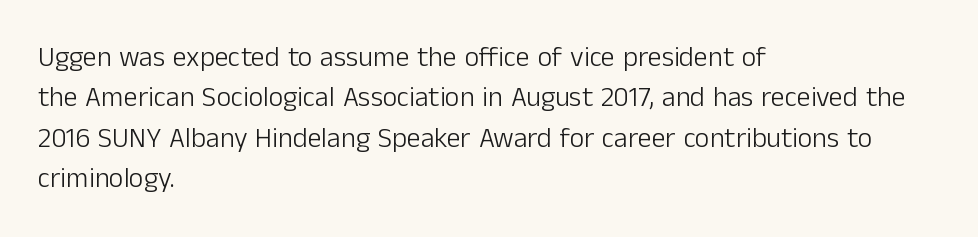
Q: Is the text bold? A: No.
Q: Is the text italic (slanted)? A: No, it is upright.
Q: Is the typeface a serif or a sans-serif typeface? A: Sans-serif.
Q: Is the text underlined? A: No.
Q: How is the paragraph aligned? A: Left-aligned.
Q: Is the spacing between letters normal or unusually wide? A: Normal.
Q: Is the spacing between lines tight, normal or loose? A: Normal.
Q: Width (condensed, normal, or wide)? A: Normal.
Q: Stroke contrast? A: Low.
Q: x-height? A: Medium.
Q: Monospaced? A: No.
